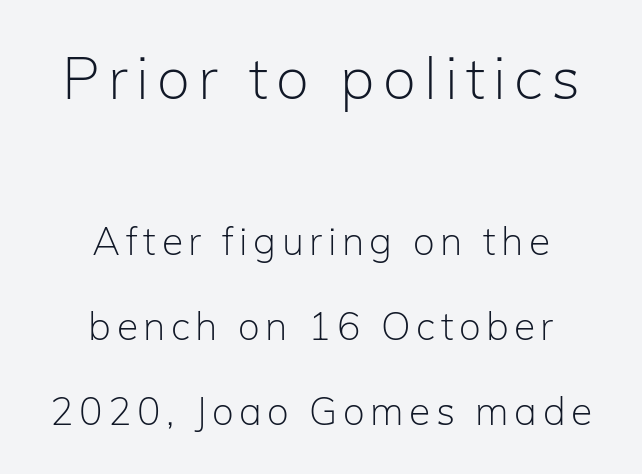
Weight: in the light-to-regular range. Notice the wide empty band between every row — that's loose leading. Spacing verdict: proportional, widths tailored to each character. The words here are not underlined.
